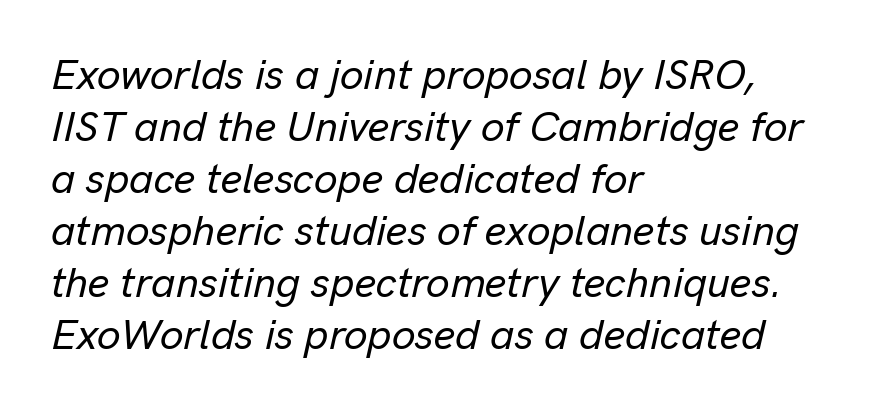
Character widths vary here, with narrow letters taking less room than wide ones. There is no visible air inserted between adjacent glyphs. Anything drawn beneath the words? Only blank space. Typeset ragged right — the left edge is the straight one. Is the type slanted? Yes — the strokes lean at a clear angle.
